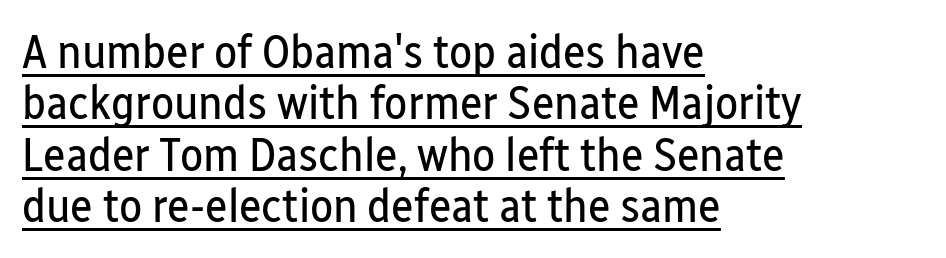
The image shows 48 px regular-weight, condensed sans-serif type, upright; set left-aligned, tight line spacing (1.07x), normal letter spacing, underlined; low stroke contrast and a medium x-height.
